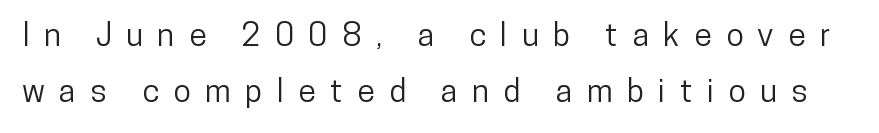
Q: Is the text italic (slanted)? A: No, it is upright.
Q: Is the typeface a serif or a sans-serif typeface? A: Sans-serif.
Q: Is the text underlined? A: No.
Q: Is the spacing between letters normal or unusually wide? A: Unusually wide.
Q: Width (condensed, normal, or wide)? A: Condensed.
Q: Stroke contrast? A: Low.
Q: x-height? A: Medium.
Q: Monospaced? A: No.
